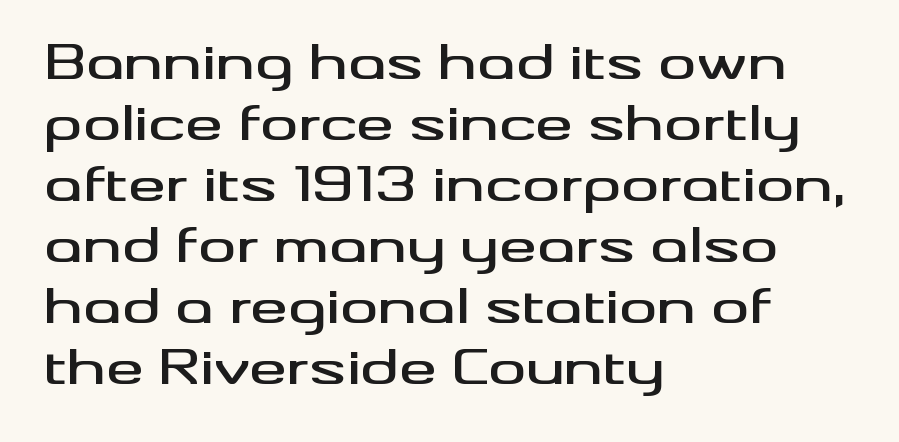
Q: Is the text italic (slanted)? A: No, it is upright.
Q: Is the typeface a serif or a sans-serif typeface? A: Sans-serif.
Q: Is the text underlined? A: No.
Q: How is the paragraph aligned? A: Left-aligned.
Q: Is the spacing between letters normal or unusually wide? A: Normal.
Q: Is the spacing between lines tight, normal or loose? A: Normal.
Q: Width (condensed, normal, or wide)? A: Wide.
Q: Stroke contrast? A: Medium.
Q: x-height? A: Small.
Q: Monospaced? A: No.
